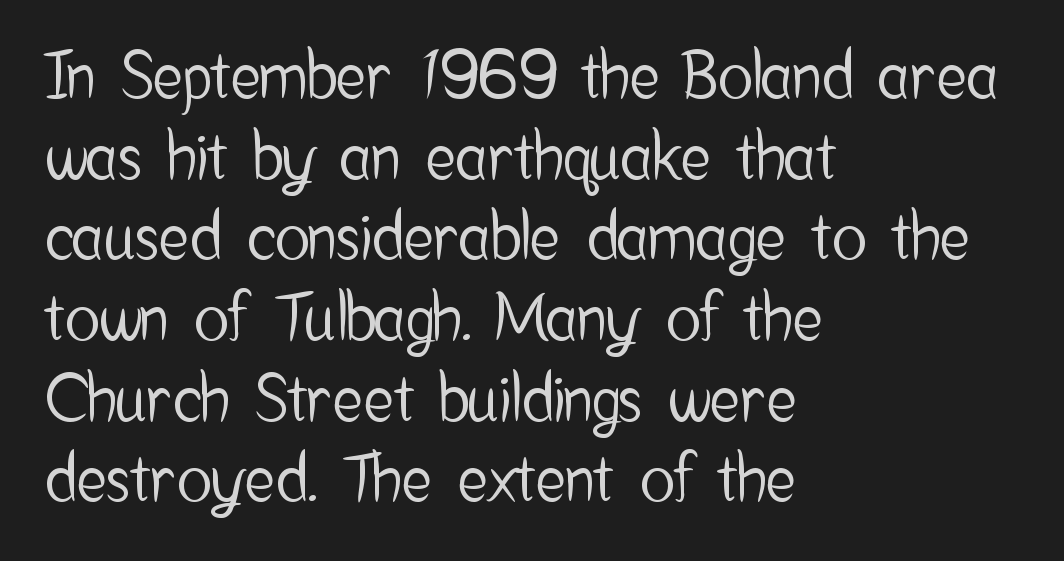
{"serif": "no", "italic": "no", "width": "condensed", "stroke_contrast": "low", "x_height": "medium", "monospaced": "no", "underline": "no", "align": "left", "line_spacing": "normal", "line_spacing_ratio": 1.26, "letter_spacing": "normal", "letter_spacing_em": 0.0, "glyph_px": 64}
